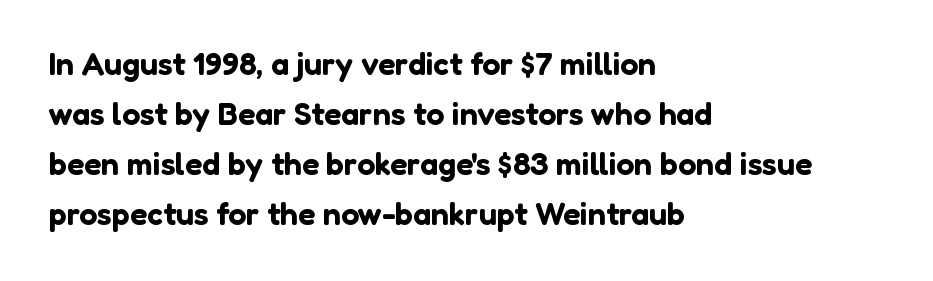
Q: Is the text italic (slanted)? A: No, it is upright.
Q: Is the typeface a serif or a sans-serif typeface? A: Sans-serif.
Q: Is the text underlined? A: No.
Q: How is the paragraph aligned? A: Left-aligned.
Q: Is the spacing between letters normal or unusually wide? A: Normal.
Q: Is the spacing between lines tight, normal or loose? A: Normal.
Q: Width (condensed, normal, or wide)? A: Normal.
Q: Stroke contrast? A: Low.
Q: x-height? A: Medium.
Q: Monospaced? A: No.
